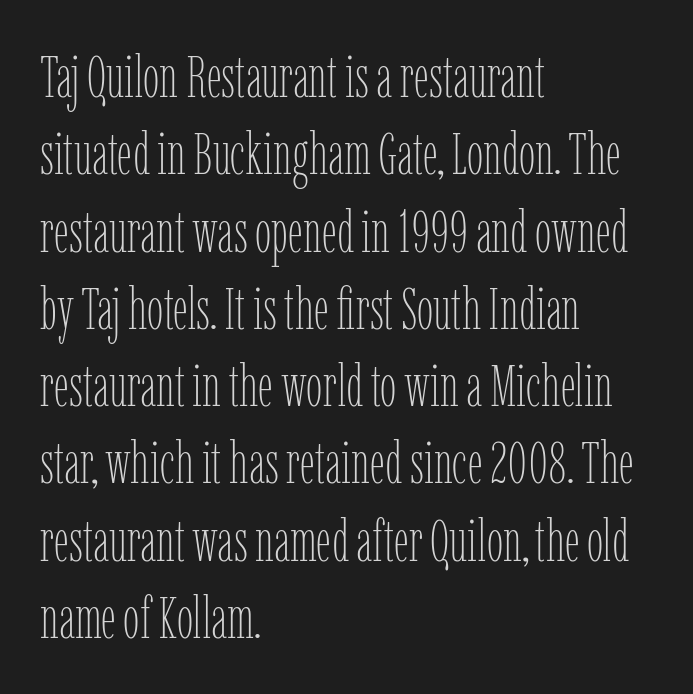
{"italic": "no", "bold": "no", "weight": "thin", "width": "condensed", "stroke_contrast": "low", "x_height": "medium", "monospaced": "no", "underline": "no", "align": "left", "line_spacing": "normal", "line_spacing_ratio": 1.31, "letter_spacing": "normal", "letter_spacing_em": 0.0, "glyph_px": 59}
